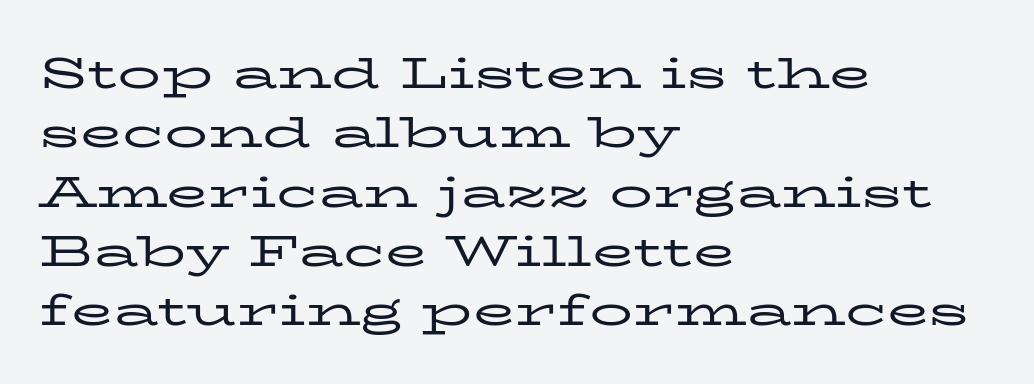
Q: Is the text bold? A: No.
Q: Is the text italic (slanted)? A: No, it is upright.
Q: Is the typeface a serif or a sans-serif typeface? A: Serif.
Q: Is the text underlined? A: No.
Q: How is the paragraph aligned? A: Left-aligned.
Q: Is the spacing between letters normal or unusually wide? A: Normal.
Q: Is the spacing between lines tight, normal or loose? A: Normal.
Q: Width (condensed, normal, or wide)? A: Wide.
Q: Stroke contrast? A: Low.
Q: x-height? A: Medium.
Q: Monospaced? A: No.
